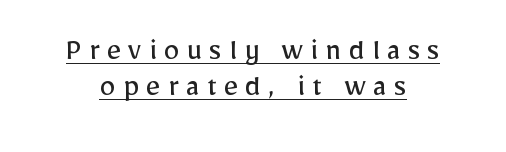
Q: Is the text bold? A: No.
Q: Is the text italic (slanted)? A: No, it is upright.
Q: Is the typeface a serif or a sans-serif typeface? A: Sans-serif.
Q: Is the text underlined? A: Yes.
Q: Is the spacing between letters normal or unusually wide? A: Unusually wide.
Q: Is the spacing between lines tight, normal or loose? A: Tight.
Q: Width (condensed, normal, or wide)? A: Normal.
Q: Stroke contrast? A: Low.
Q: x-height? A: Medium.
Q: Monospaced? A: No.
